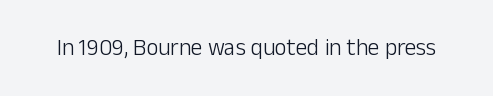
Q: Is the text bold? A: No.
Q: Is the text italic (slanted)? A: No, it is upright.
Q: Is the text underlined? A: No.
Q: Is the spacing between letters normal or unusually wide? A: Normal.
